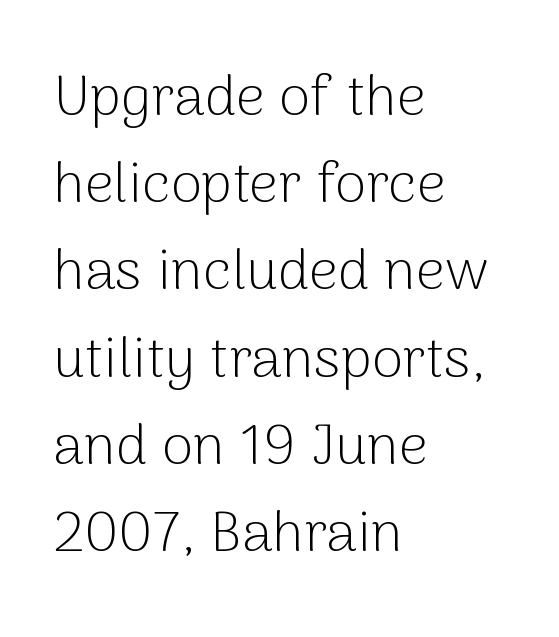
{"serif": "no", "italic": "no", "bold": "no", "weight": "light", "width": "normal", "stroke_contrast": "low", "x_height": "medium", "monospaced": "no", "underline": "no", "align": "left", "line_spacing": "normal", "line_spacing_ratio": 1.53, "letter_spacing": "normal", "letter_spacing_em": 0.0, "glyph_px": 57}
